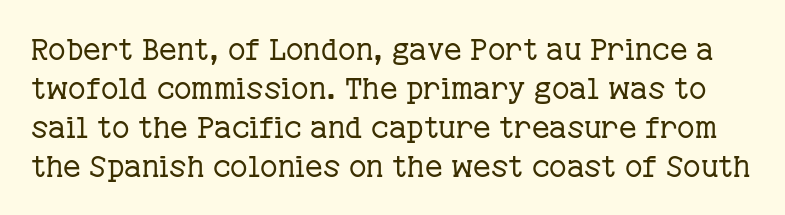
Glyph-to-glyph distance matches everyday printed text. Note the varied advance widths — an 'i' is clearly narrower than an 'm'. Each stroke keeps to a modest, everyday thickness or less. In terms of letterform style, serifs are clearly present.
